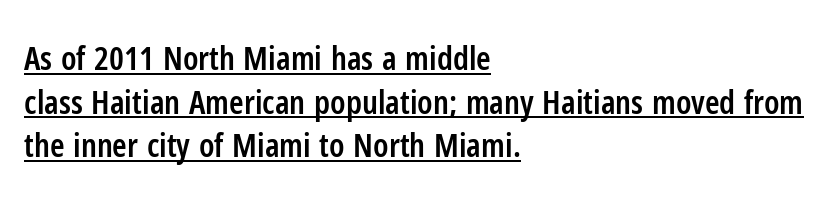
The image shows 33 px semibold, condensed sans-serif type, upright; set left-aligned, normal line spacing (1.32x), normal letter spacing, underlined; low stroke contrast and a medium x-height.
